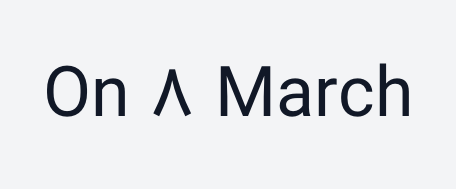
The image shows 70 px regular-weight sans-serif type, upright; set normal letter spacing, not underlined; low stroke contrast and a medium x-height.
